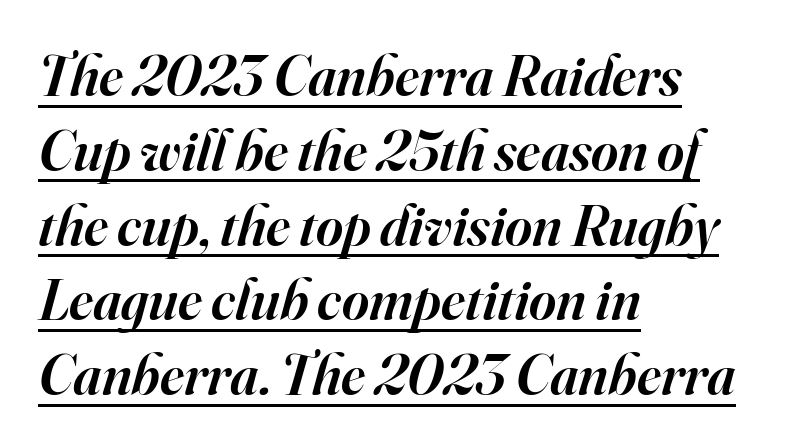
Q: Is the text bold? A: Semi-bold.
Q: Is the text italic (slanted)? A: Yes, it leans right by about 16 degrees.
Q: Is the typeface a serif or a sans-serif typeface? A: Serif.
Q: Is the text underlined? A: Yes.
Q: How is the paragraph aligned? A: Left-aligned.
Q: Is the spacing between letters normal or unusually wide? A: Normal.
Q: Is the spacing between lines tight, normal or loose? A: Normal.
Q: Width (condensed, normal, or wide)? A: Normal.
Q: Stroke contrast? A: High.
Q: x-height? A: Small.
Q: Monospaced? A: No.
